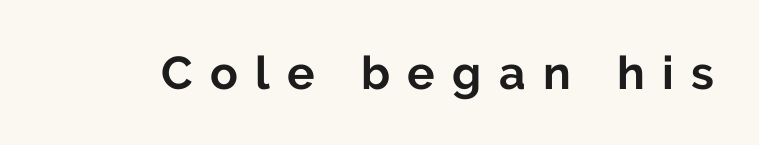
Q: Is the text bold? A: Yes.
Q: Is the text italic (slanted)? A: No, it is upright.
Q: Is the typeface a serif or a sans-serif typeface? A: Sans-serif.
Q: Is the text underlined? A: No.
Q: Is the spacing between letters normal or unusually wide? A: Unusually wide.
Q: Width (condensed, normal, or wide)? A: Normal.
Q: Stroke contrast? A: Low.
Q: x-height? A: Medium.
Q: Monospaced? A: No.
